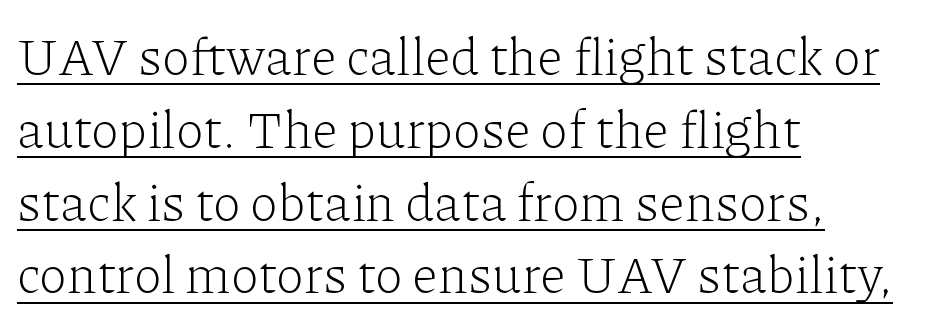
{"serif": "yes", "italic": "no", "bold": "no", "weight": "light", "width": "normal", "stroke_contrast": "low", "x_height": "medium", "monospaced": "no", "underline": "yes", "align": "left", "line_spacing": "normal", "line_spacing_ratio": 1.4, "letter_spacing": "normal", "letter_spacing_em": 0.0, "glyph_px": 52}
